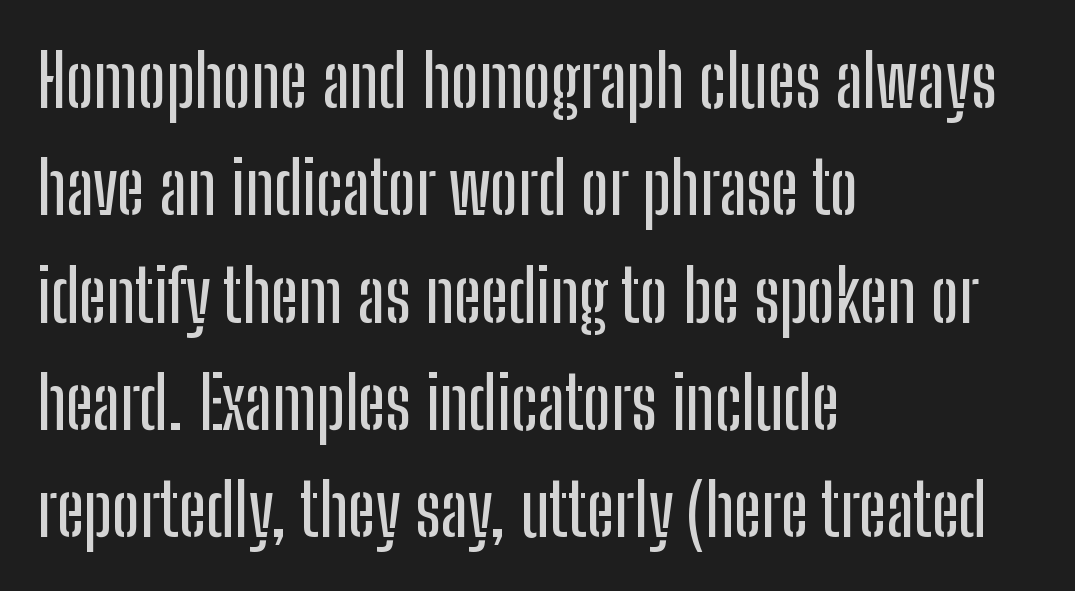
The image shows 72 px condensed sans-serif type, upright; set left-aligned, normal line spacing (1.49x), normal letter spacing, not underlined; low stroke contrast and a medium x-height.
